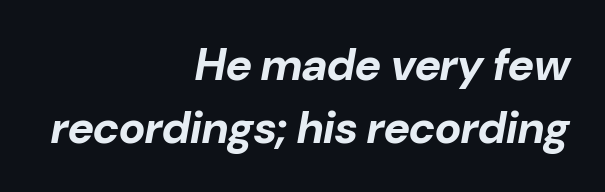
Italic? Definitely — the glyphs are oblique. The words here are not underlined. The tracking reads as untouched default to a designer's eye. Bold? Absolutely — the strokes are thick and heavy.
